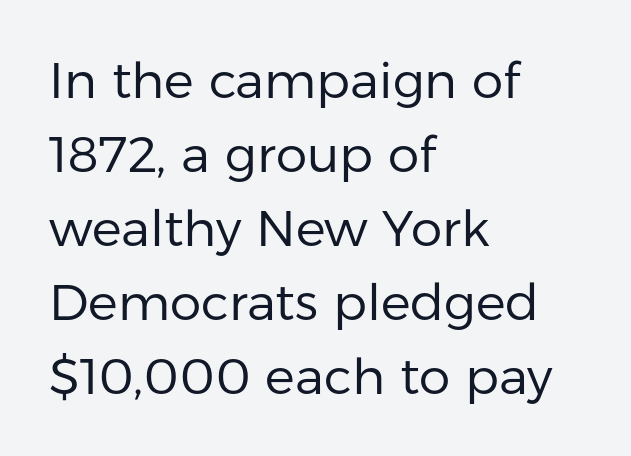
Designer's note — italics off, roman on. The characters are drawn with everyday or finer stroke widths. Successive baselines arrive at the customary interval. The text was rendered using a sans face with plain stroke endings. Each letter keeps its own natural width here, so spacing adapts to shape. The ragged edge is on the right, which tells us the setting is flush left.
